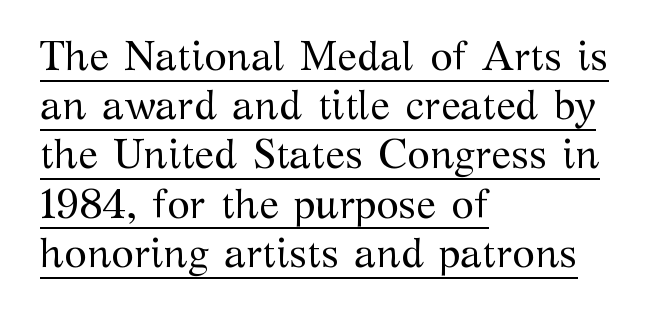
{"serif": "yes", "italic": "no", "bold": "no", "weight": "regular", "width": "normal", "stroke_contrast": "medium", "x_height": "medium", "monospaced": "no", "underline": "yes", "align": "left", "line_spacing_ratio": 1.2, "letter_spacing": "normal", "letter_spacing_em": 0.0, "glyph_px": 41}
